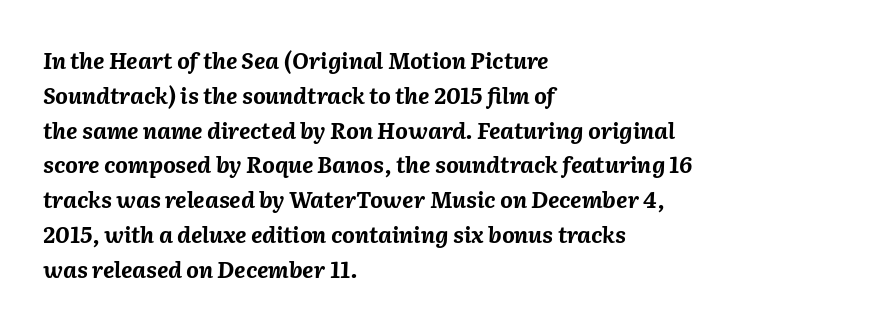
The image shows 22 px bold type, italic (leaning right); set left-aligned, normal line spacing (1.58x), normal letter spacing, not underlined.
